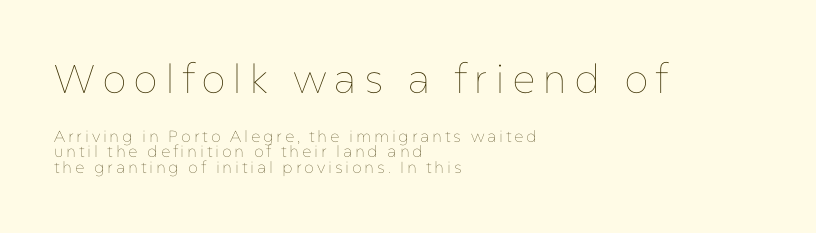
{"italic": "no", "bold": "no", "weight": "thin", "width": "normal", "stroke_contrast": "low", "x_height": "medium", "monospaced": "no", "underline": "no", "align": "left", "line_spacing": "tight", "line_spacing_ratio": 0.99, "larger_block": "first", "size_ratio": 2.5, "glyph_px": 40}
